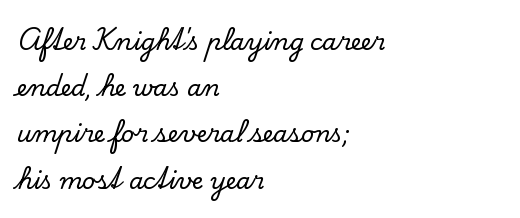
Q: Is the text italic (slanted)? A: Yes.
Q: Is the text underlined? A: No.
Q: How is the paragraph aligned? A: Left-aligned.
Q: Is the spacing between letters normal or unusually wide? A: Normal.
Q: Is the spacing between lines tight, normal or loose? A: Loose.
